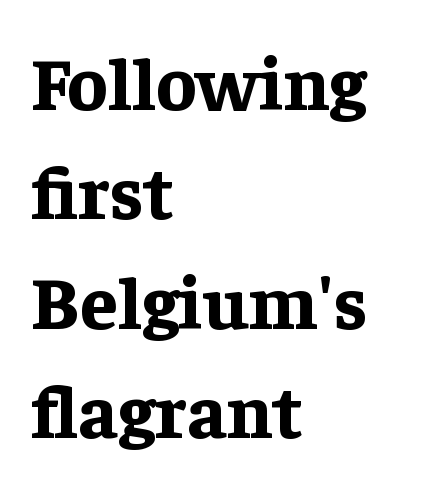
This is heavy type, rendered in bold. The gap between lines stays unmarked. Little horizontal feet cap the strokes, marking this as serif type. Rows of type keep a routine distance in the vertical direction. The line texture is even and compact thanks to regular tracking. A roman cut, with each character standing at attention.
